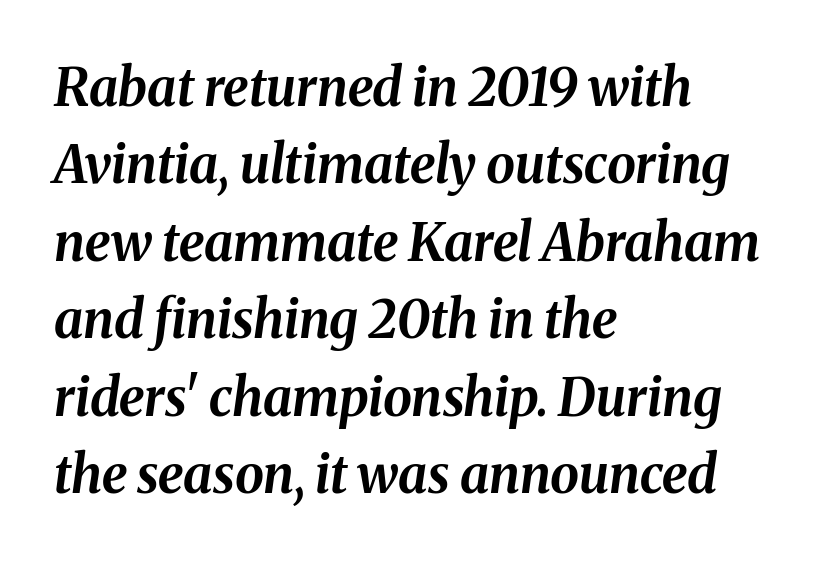
Q: Is the text bold? A: Yes.
Q: Is the text italic (slanted)? A: Yes, it leans right by about 8 degrees.
Q: Is the text underlined? A: No.
Q: How is the paragraph aligned? A: Left-aligned.
Q: Is the spacing between letters normal or unusually wide? A: Normal.
Q: Is the spacing between lines tight, normal or loose? A: Normal.
Q: Width (condensed, normal, or wide)? A: Normal.
Q: Stroke contrast? A: Medium.
Q: x-height? A: Medium.
Q: Monospaced? A: No.
